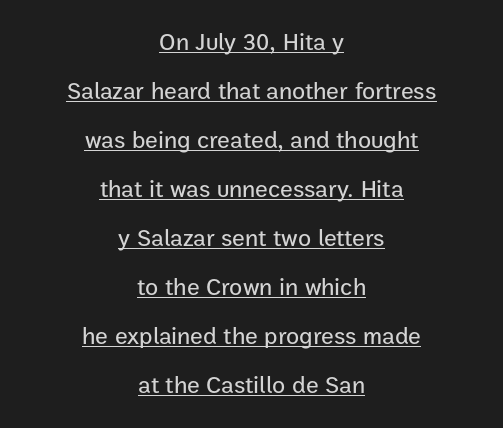
Each word holds together tightly as a unit, with standard inter-letter gaps. Line spacing here is loose. A roman cut, with each character standing at attention. Each line of the rendering has a horizontal stroke beneath the glyphs. Centered paragraph, ragged on both sides.
